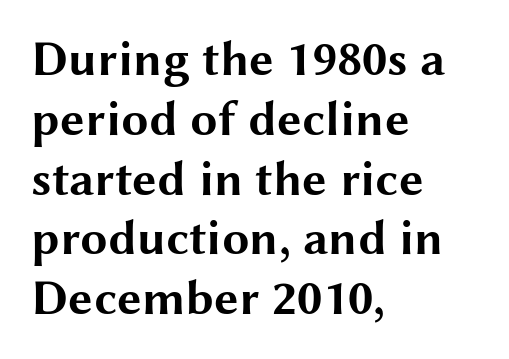
Q: Is the text bold? A: Yes.
Q: Is the text italic (slanted)? A: No, it is upright.
Q: Is the typeface a serif or a sans-serif typeface? A: Sans-serif.
Q: Is the text underlined? A: No.
Q: How is the paragraph aligned? A: Left-aligned.
Q: Is the spacing between letters normal or unusually wide? A: Normal.
Q: Width (condensed, normal, or wide)? A: Wide.
Q: Stroke contrast? A: Medium.
Q: x-height? A: Medium.
Q: Monospaced? A: No.
